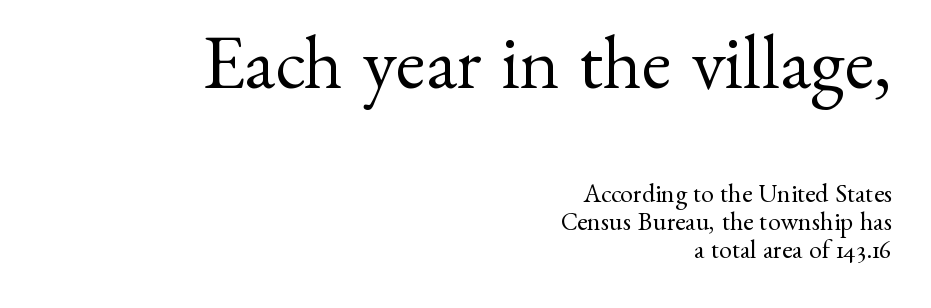
Q: Is the text bold? A: No.
Q: Is the text italic (slanted)? A: No, it is upright.
Q: Is the typeface a serif or a sans-serif typeface? A: Serif.
Q: Is the text underlined? A: No.
Q: How is the paragraph aligned? A: Right-aligned.
Q: Is the spacing between letters normal or unusually wide? A: Normal.
Q: Is the spacing between lines tight, normal or loose? A: Tight.
Q: Which block of text is set in a larger size, the first (top) or the second (bottom)? A: The first (top) one.
Q: Width (condensed, normal, or wide)? A: Normal.
Q: Stroke contrast? A: Medium.
Q: x-height? A: Small.
Q: Monospaced? A: No.
